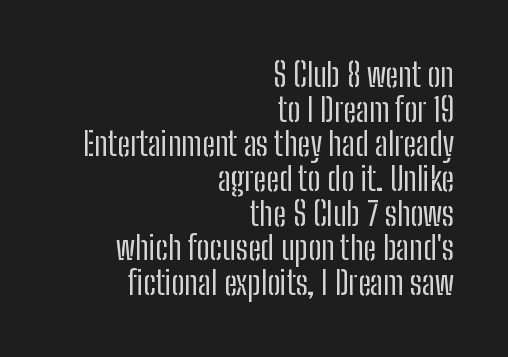
The image shows 33 px regular-weight, condensed sans-serif type, upright; set right-aligned, tight line spacing (1.05x), normal letter spacing, not underlined; low stroke contrast and a medium x-height.
